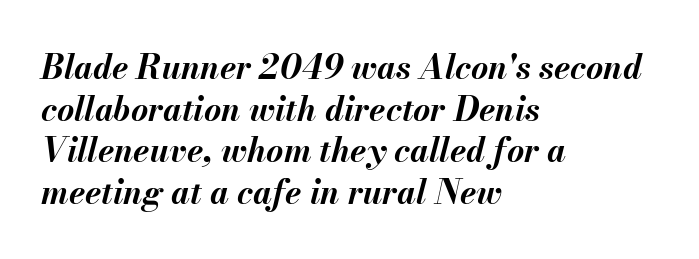
Q: Is the text bold? A: Yes.
Q: Is the text italic (slanted)? A: Yes, it leans right by about 13 degrees.
Q: Is the text underlined? A: No.
Q: How is the paragraph aligned? A: Left-aligned.
Q: Is the spacing between letters normal or unusually wide? A: Normal.
Q: Is the spacing between lines tight, normal or loose? A: Normal.
Q: Width (condensed, normal, or wide)? A: Normal.
Q: Stroke contrast? A: Medium.
Q: x-height? A: Small.
Q: Monospaced? A: No.
